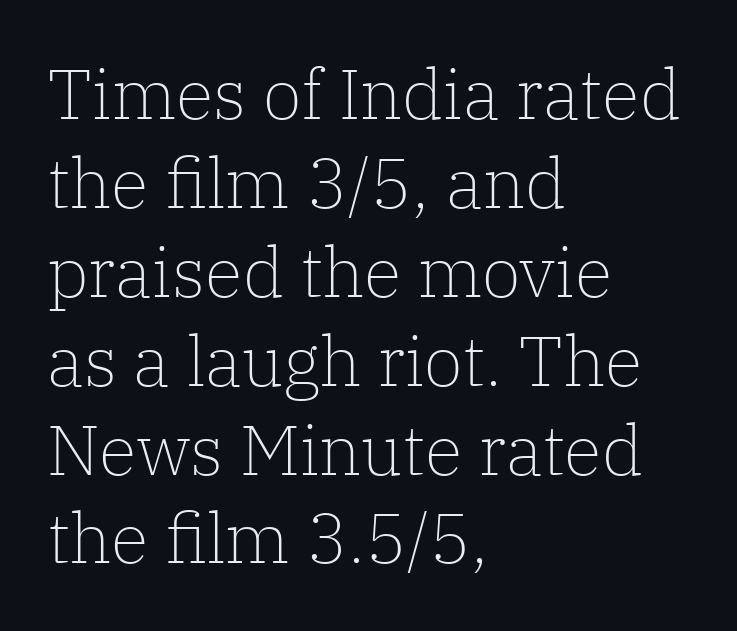
Q: Is the text bold? A: No.
Q: Is the text italic (slanted)? A: No, it is upright.
Q: Is the typeface a serif or a sans-serif typeface? A: Serif.
Q: Is the text underlined? A: No.
Q: How is the paragraph aligned? A: Left-aligned.
Q: Is the spacing between letters normal or unusually wide? A: Normal.
Q: Is the spacing between lines tight, normal or loose? A: Normal.
Q: Width (condensed, normal, or wide)? A: Normal.
Q: Stroke contrast? A: Low.
Q: x-height? A: Medium.
Q: Monospaced? A: No.
